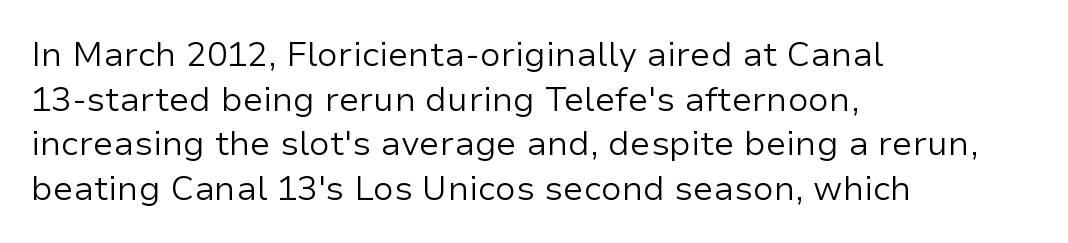
Unlike a traditional serif, this face leaves its strokes unadorned. This is roman type, the default non-slanted kind. Leading matches the norm, producing a regular column. Compared with a typical body face, this is equally light or lighter still. Is this a fixed-width face? No — the glyphs have proportional, varying widths.
